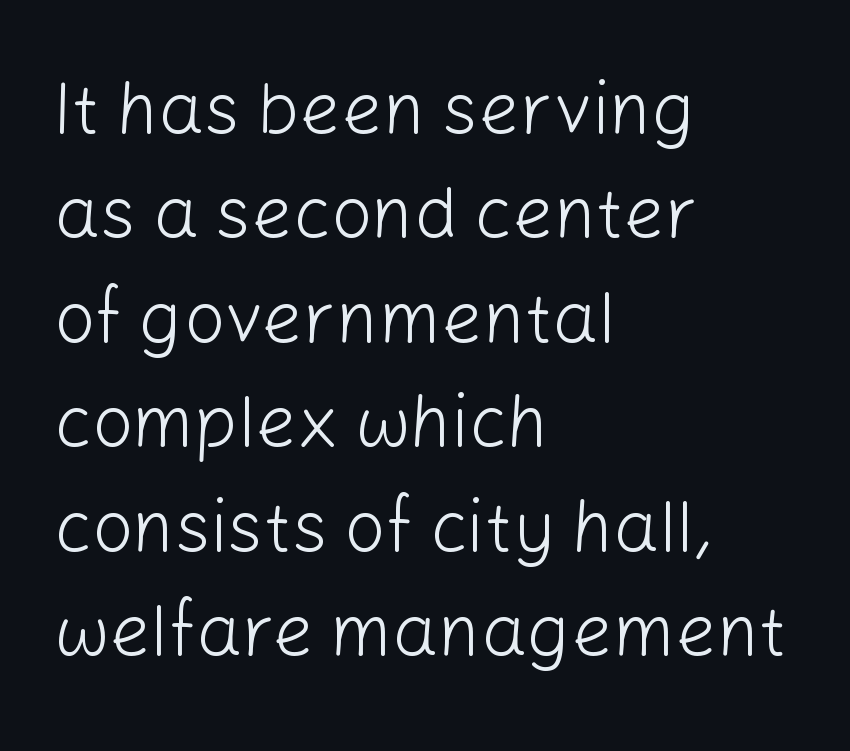
Q: Is the text bold? A: No.
Q: Is the text italic (slanted)? A: No, it is upright.
Q: Is the typeface a serif or a sans-serif typeface? A: Sans-serif.
Q: Is the text underlined? A: No.
Q: How is the paragraph aligned? A: Left-aligned.
Q: Is the spacing between letters normal or unusually wide? A: Normal.
Q: Is the spacing between lines tight, normal or loose? A: Normal.
Q: Width (condensed, normal, or wide)? A: Normal.
Q: Stroke contrast? A: Low.
Q: x-height? A: Medium.
Q: Monospaced? A: No.
